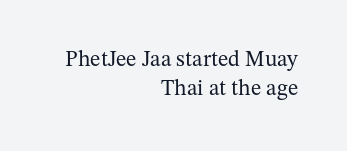
Bold? No — there's no thickening of the strokes. The rendering anchors every line to the right-hand side. Each row of text sits above clean, open space. Nope, not italic — everything's standing straight. Tracking here is standard; glyphs follow each other at the usual distance. Compared with typical paragraphs, the rows here are spaced about the same.
